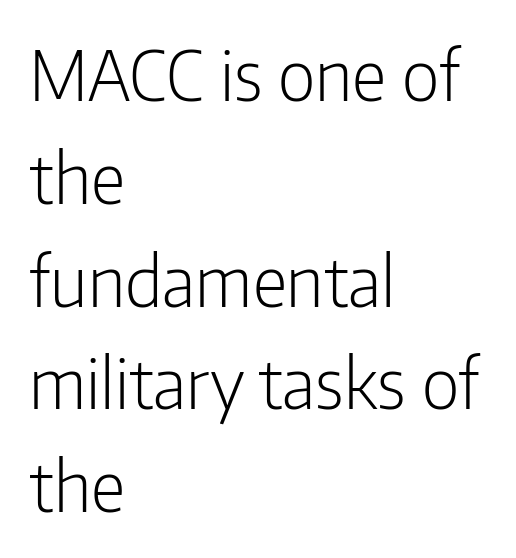
{"serif": "no", "italic": "no", "bold": "no", "weight": "light", "width": "condensed", "stroke_contrast": "low", "x_height": "medium", "monospaced": "no", "underline": "no", "align": "left", "line_spacing": "normal", "line_spacing_ratio": 1.49, "letter_spacing": "normal", "letter_spacing_em": 0.0, "glyph_px": 69}
